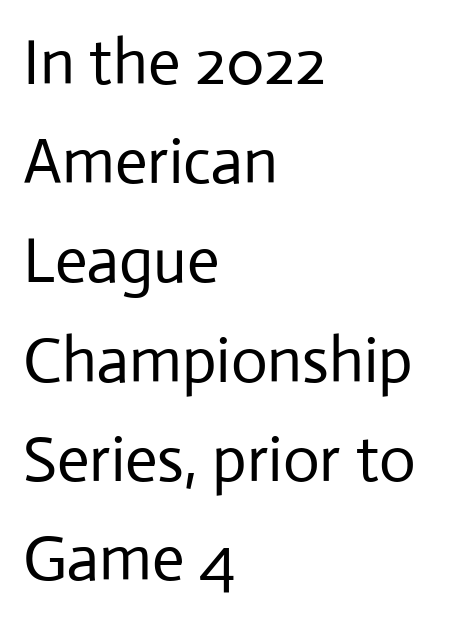
Q: Is the text bold? A: No.
Q: Is the text italic (slanted)? A: No, it is upright.
Q: Is the typeface a serif or a sans-serif typeface? A: Sans-serif.
Q: Is the text underlined? A: No.
Q: How is the paragraph aligned? A: Left-aligned.
Q: Is the spacing between letters normal or unusually wide? A: Normal.
Q: Is the spacing between lines tight, normal or loose? A: Normal.
Q: Width (condensed, normal, or wide)? A: Normal.
Q: Stroke contrast? A: Low.
Q: x-height? A: Medium.
Q: Monospaced? A: No.
